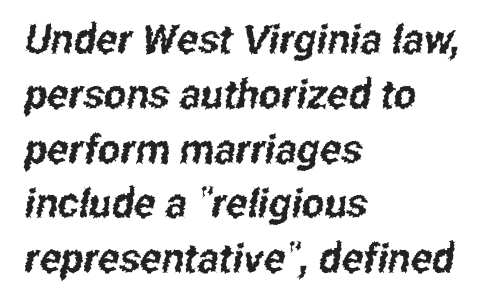
No feet cap the strokes, marking this as sans-serif type. The face used here is proportionally spaced, like ordinary book or web type. Here the glyphs are tracked normally, forming tight word shapes. Normally led — the rows are evenly, conventionally spaced. This rendering uses left alignment, leaving the right contour irregular.
